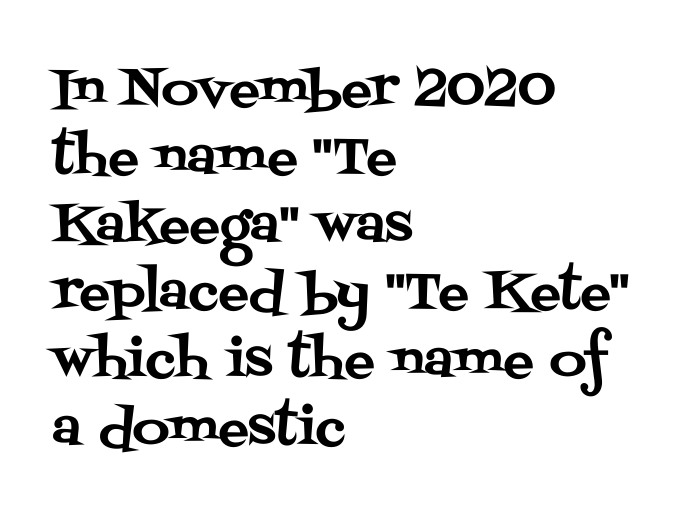
The image shows 51 px serif type, upright; set left-aligned, normal line spacing (1.33x), normal letter spacing, not underlined; medium stroke contrast and a large x-height.
